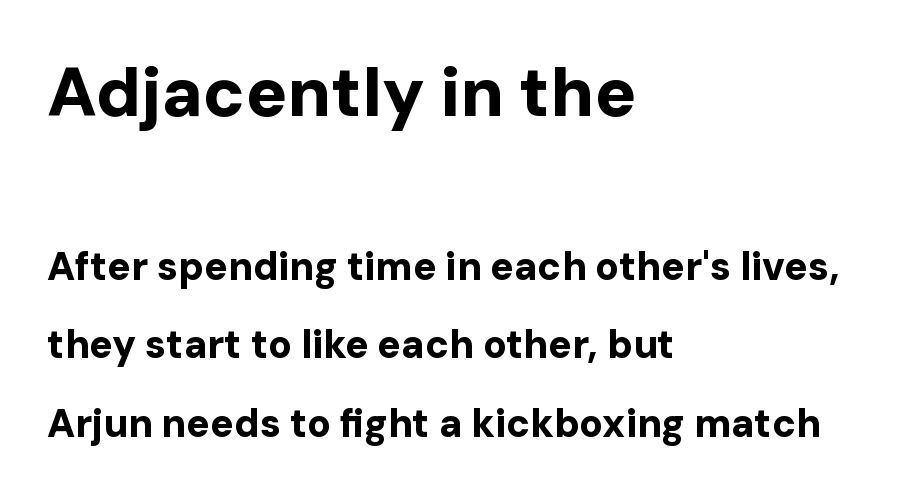
Q: Is the text bold? A: Yes.
Q: Is the text italic (slanted)? A: No, it is upright.
Q: Is the typeface a serif or a sans-serif typeface? A: Sans-serif.
Q: Is the text underlined? A: No.
Q: How is the paragraph aligned? A: Left-aligned.
Q: Is the spacing between letters normal or unusually wide? A: Normal.
Q: Is the spacing between lines tight, normal or loose? A: Loose.
Q: Which block of text is set in a larger size, the first (top) or the second (bottom)? A: The first (top) one.
Q: Width (condensed, normal, or wide)? A: Normal.
Q: Stroke contrast? A: Low.
Q: x-height? A: Medium.
Q: Monospaced? A: No.
